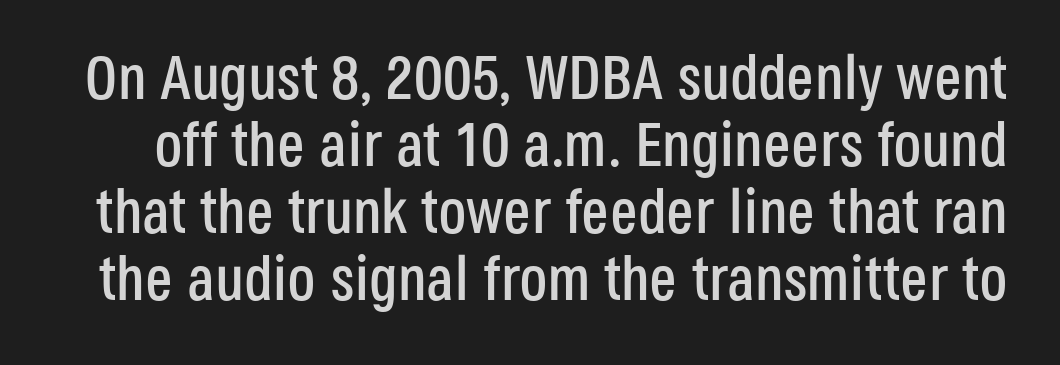
{"serif": "no", "italic": "no", "width": "condensed", "stroke_contrast": "low", "x_height": "large", "monospaced": "no", "underline": "no", "line_spacing": "tight", "line_spacing_ratio": 1.08, "letter_spacing": "normal", "letter_spacing_em": 0.0, "glyph_px": 62}
